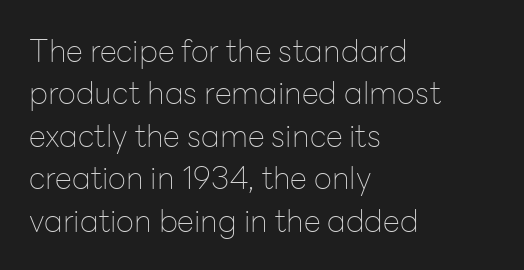
{"serif": "no", "italic": "no", "bold": "no", "weight": "thin", "width": "normal", "stroke_contrast": "low", "x_height": "medium", "monospaced": "no", "underline": "no", "align": "left", "line_spacing": "normal", "line_spacing_ratio": 1.37, "letter_spacing": "normal", "letter_spacing_em": 0.0, "glyph_px": 31}
